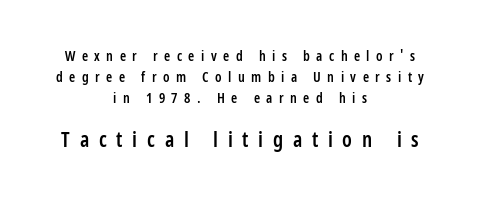
The image shows 21 px text type, upright; set centered, normal line spacing (1.49x), unusually wide letter spacing (+0.46 em), not underlined; the second (bottom) block is 1.5x larger.
